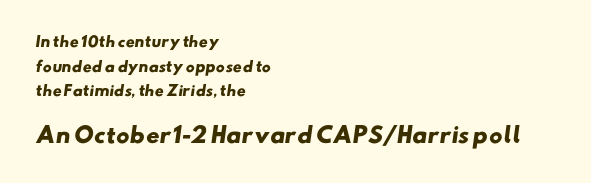
The image shows 21 px bold type; set left-aligned, line spacing 1.76x, normal letter spacing, not underlined; the second (bottom) block is 1.5x larger.
